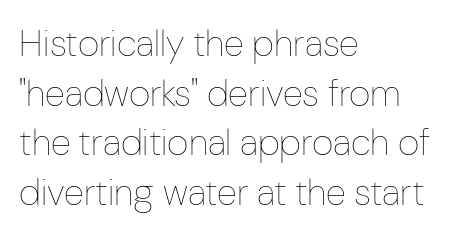
The image shows 37 px thin, condensed type, upright; set left-aligned, normal line spacing (1.34x), normal letter spacing, not underlined; low stroke contrast and a medium x-height.
